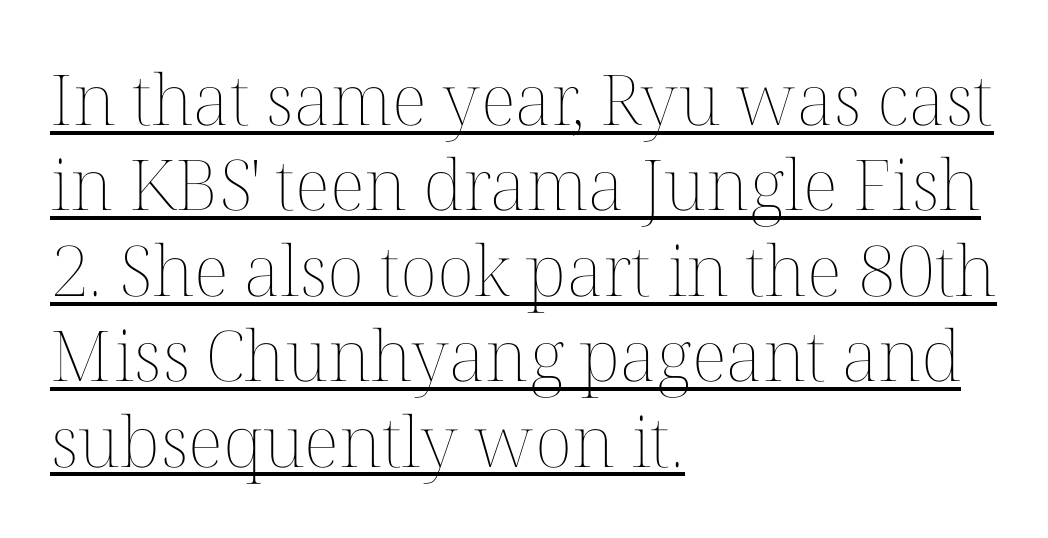
The image shows 70 px thin type, upright; set left-aligned, line spacing 1.22x, normal letter spacing, underlined; medium stroke contrast and a medium x-height.
